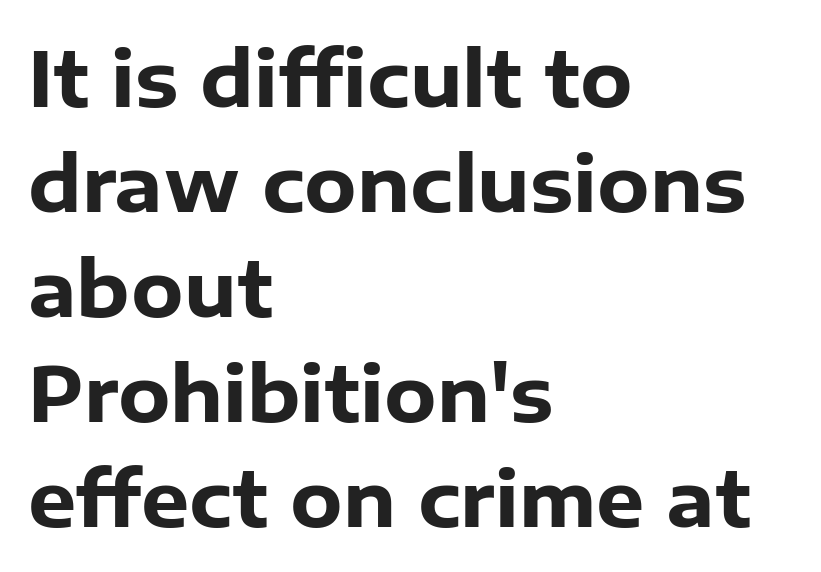
The image shows 76 px heavy sans-serif type, upright; set left-aligned, normal line spacing (1.38x), normal letter spacing, not underlined; low stroke contrast and a medium x-height.
